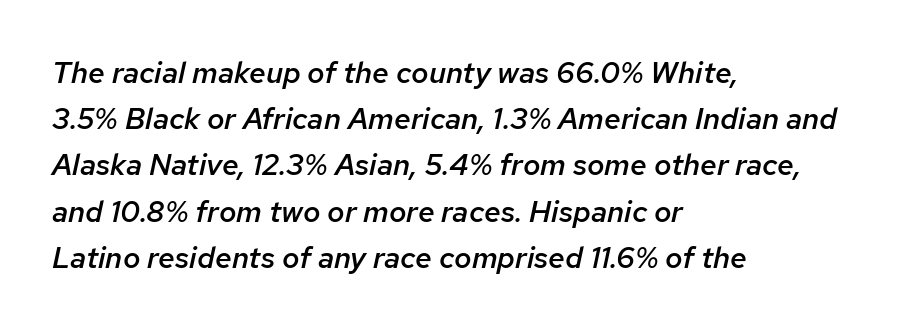
{"italic": "yes", "lean": "right", "slant_degrees": 12, "bold": "semi", "weight": "semibold", "width": "normal", "stroke_contrast": "low", "x_height": "medium", "monospaced": "no", "underline": "no", "align": "left", "line_spacing": "normal", "line_spacing_ratio": 1.54, "letter_spacing": "normal", "letter_spacing_em": 0.0, "glyph_px": 30}
